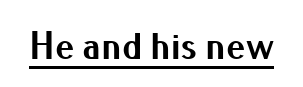
{"serif": "no", "italic": "no", "bold": "yes", "weight": "bold", "width": "normal", "stroke_contrast": "medium", "x_height": "small", "monospaced": "no", "underline": "yes", "letter_spacing": "normal", "letter_spacing_em": 0.0, "glyph_px": 39}
